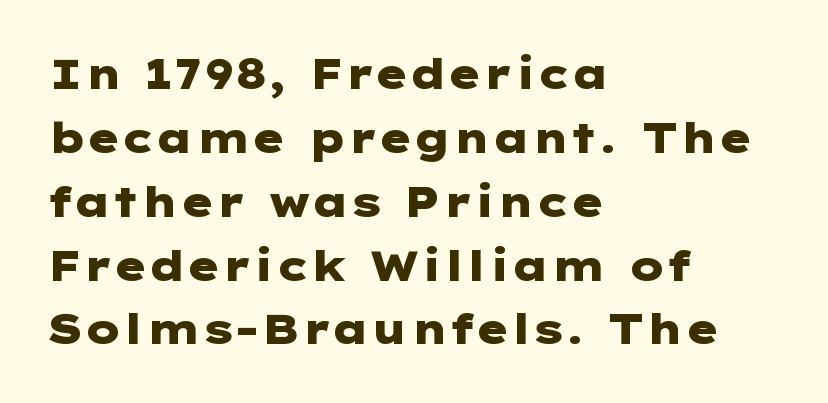
Strokes here are thick enough to call this a true bold. Normally led — the rows are evenly, conventionally spaced. A roman cut, with each character standing at attention. Does the copy run flush right? No — it runs flush left.
